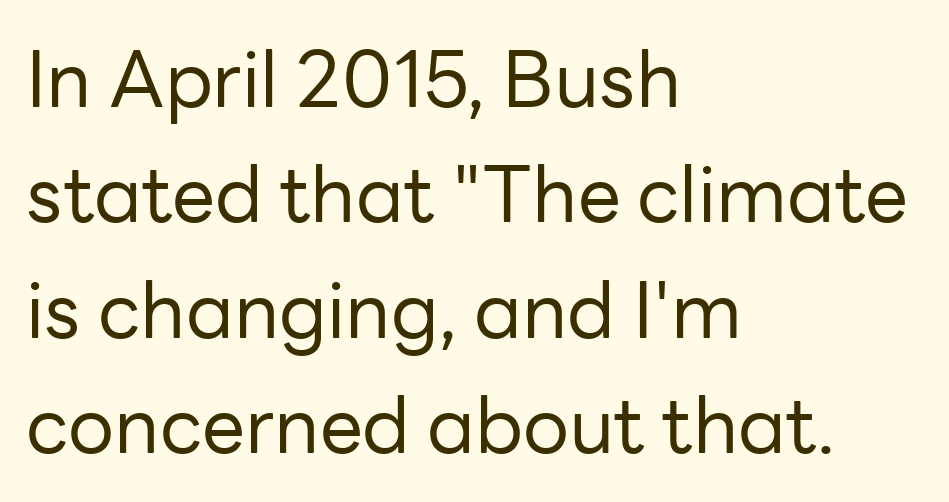
{"serif": "no", "italic": "no", "bold": "no", "weight": "regular", "width": "normal", "stroke_contrast": "low", "x_height": "medium", "monospaced": "no", "underline": "no", "align": "left", "line_spacing": "normal", "line_spacing_ratio": 1.5, "letter_spacing": "normal", "letter_spacing_em": 0.0, "glyph_px": 77}
